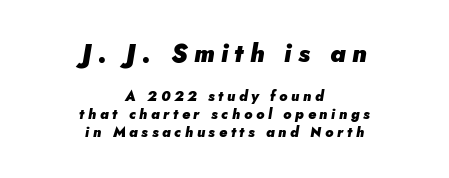
The image shows 25 px bold type, italic (leaning right); set centered, normal line spacing (1.26x), unusually wide letter spacing (+0.26 em), not underlined; the first (top) block is 1.79x larger.
